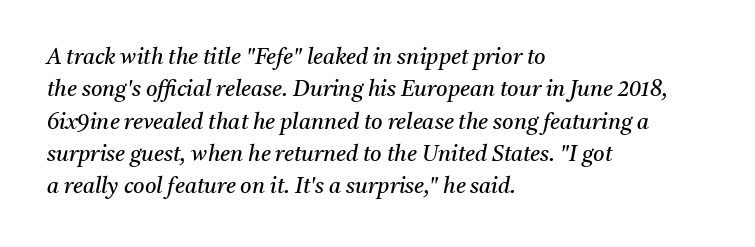
The image shows 22 px text type, italic (leaning right); set left-aligned, normal line spacing (1.47x), normal letter spacing, not underlined.
